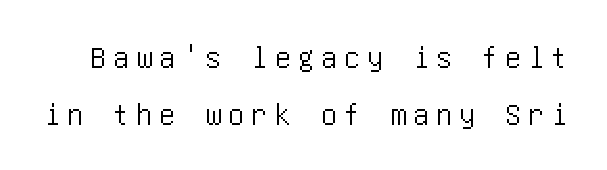
Has an underline been added? It has not. Honestly, the letter spacing is so wide it's the main thing you notice. This is sans-serif lettering, the kind often seen on screens and signage. This is the regular roman posture of the typeface.
